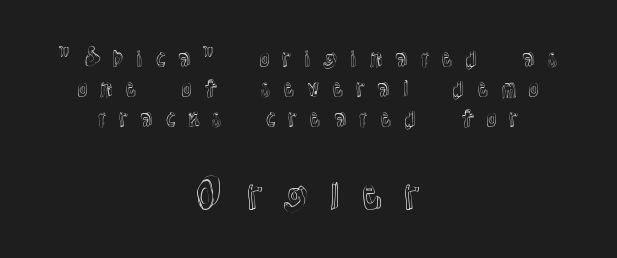
If you squint, the bottom block still reads clearly — it's the larger of the two. The letters advance in unequal steps, a hallmark of proportional type. Summary of vertical rhythm: regular, with standard interline spacing. Reading down the block, each line starts at a different indent, mirrored at its end.
